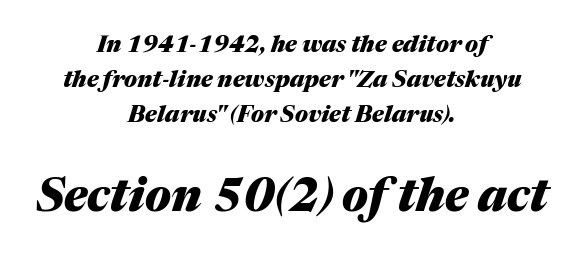
Q: Is the text bold? A: Yes.
Q: Is the text italic (slanted)? A: Yes, it leans right by about 17 degrees.
Q: Is the text underlined? A: No.
Q: How is the paragraph aligned? A: Centered.
Q: Is the spacing between letters normal or unusually wide? A: Normal.
Q: Is the spacing between lines tight, normal or loose? A: Normal.
Q: Which block of text is set in a larger size, the first (top) or the second (bottom)? A: The second (bottom) one.
Q: Width (condensed, normal, or wide)? A: Normal.
Q: Stroke contrast? A: Medium.
Q: x-height? A: Medium.
Q: Monospaced? A: No.
